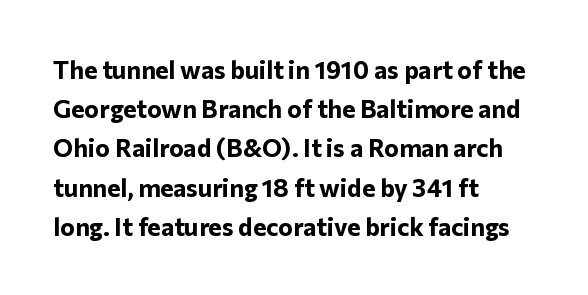
There is no visible air inserted between adjacent glyphs. This sample is left-justified, so line endings fall wherever the words run out. Normally led — the rows are evenly, conventionally spaced. The lettering holds an erect, upright posture throughout.
